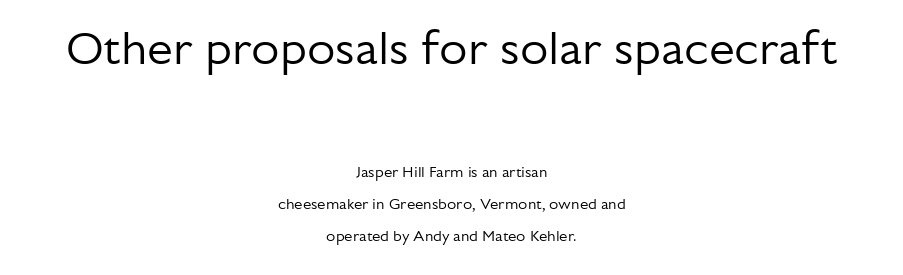
The image shows 46 px regular-weight sans-serif type, upright; set centered, loose line spacing (2.15x), normal letter spacing, not underlined; the first (top) block is 3.07x larger; low stroke contrast and a medium x-height.
